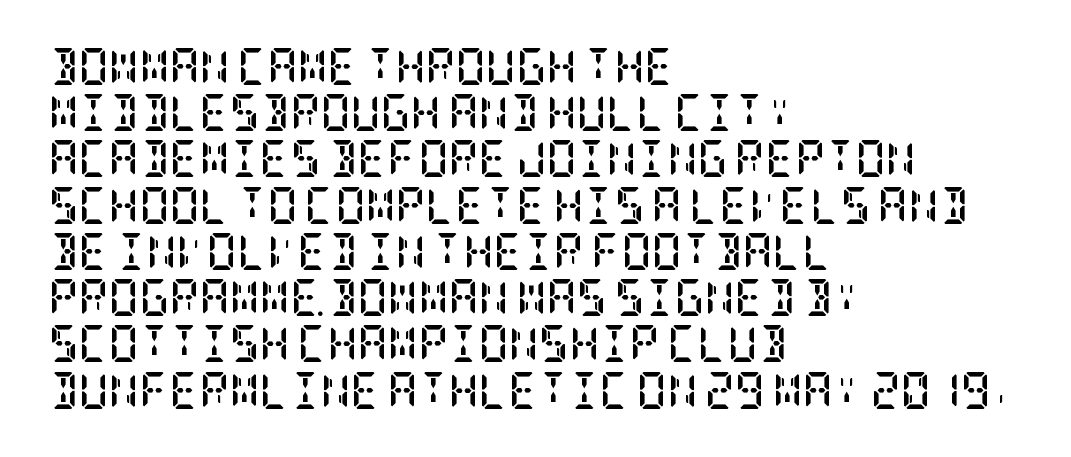
Tall strokes in this sample are plumb rather than angled. This is heavy type, rendered in bold. The designer went with a serif here, giving each stem small feet. The passage is arranged the way most books set body copy — flush left. Underline: absent. What stands out about the letter spacing? Nothing — it is the standard amount.
